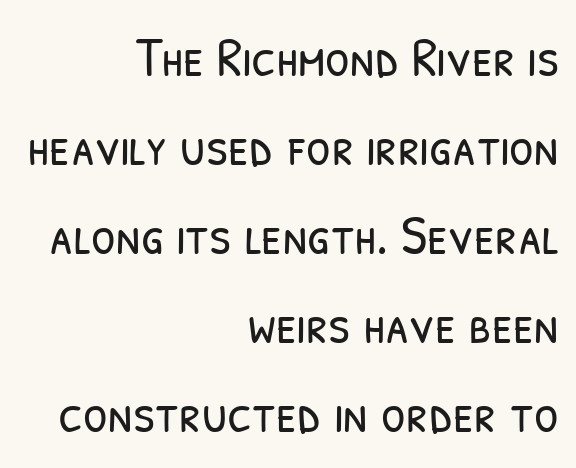
The image shows 56 px light, condensed sans-serif type; set right-aligned, normal line spacing (1.59x), normal letter spacing, not underlined; low stroke contrast and a medium x-height.
